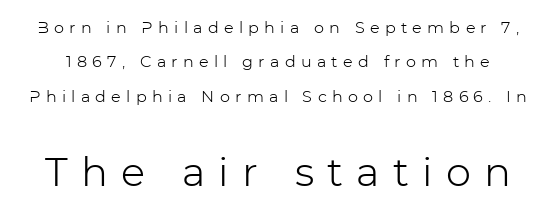
Q: Is the text bold? A: No.
Q: Is the text italic (slanted)? A: No, it is upright.
Q: Is the typeface a serif or a sans-serif typeface? A: Sans-serif.
Q: Is the text underlined? A: No.
Q: Is the spacing between letters normal or unusually wide? A: Unusually wide.
Q: Is the spacing between lines tight, normal or loose? A: Loose.
Q: Which block of text is set in a larger size, the first (top) or the second (bottom)? A: The second (bottom) one.
Q: Width (condensed, normal, or wide)? A: Normal.
Q: Stroke contrast? A: Low.
Q: x-height? A: Medium.
Q: Monospaced? A: No.
